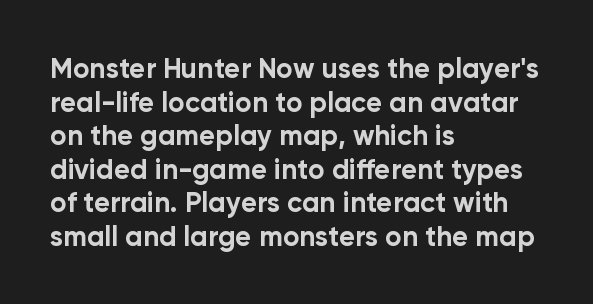
{"serif": "no", "italic": "no", "bold": "yes", "weight": "bold", "width": "normal", "stroke_contrast": "low", "x_height": "medium", "monospaced": "no", "underline": "no", "align": "left", "line_spacing_ratio": 1.2, "letter_spacing": "normal", "letter_spacing_em": 0.0, "glyph_px": 28}
